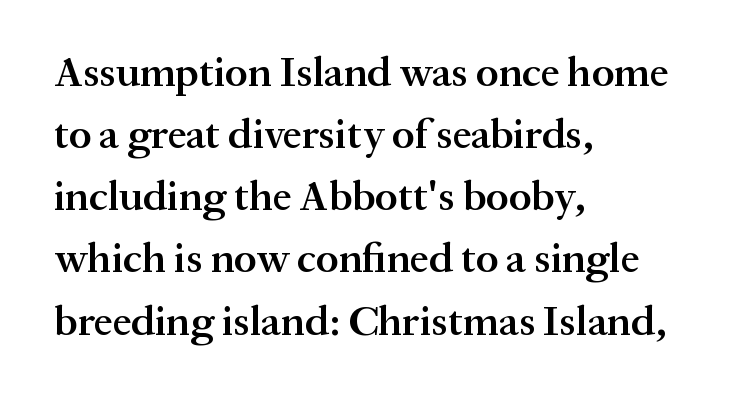
Q: Is the text bold? A: Semi-bold.
Q: Is the text italic (slanted)? A: No, it is upright.
Q: Is the typeface a serif or a sans-serif typeface? A: Serif.
Q: Is the text underlined? A: No.
Q: How is the paragraph aligned? A: Left-aligned.
Q: Is the spacing between letters normal or unusually wide? A: Normal.
Q: Is the spacing between lines tight, normal or loose? A: Normal.
Q: Width (condensed, normal, or wide)? A: Normal.
Q: Stroke contrast? A: Medium.
Q: x-height? A: Medium.
Q: Monospaced? A: No.
